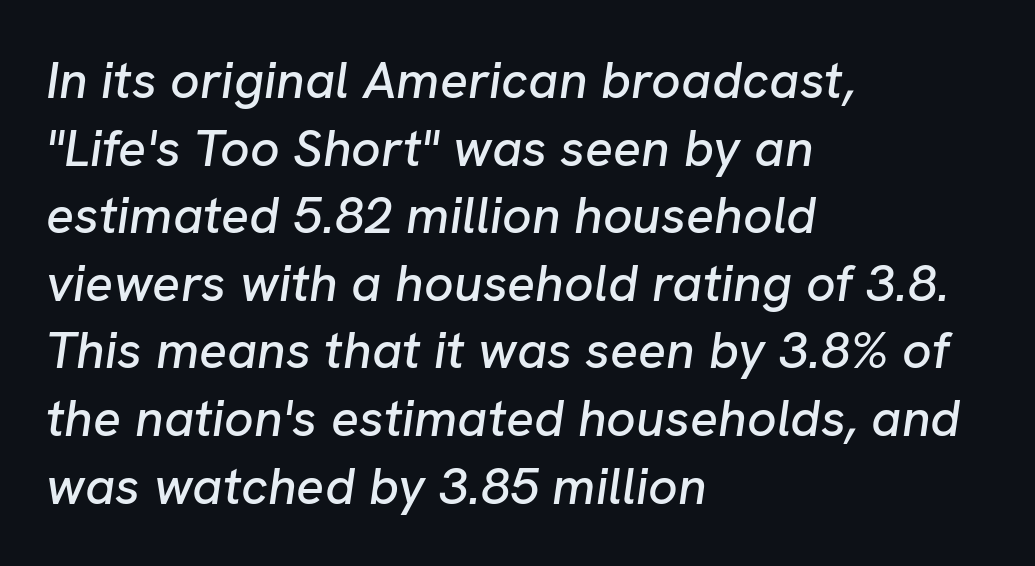
{"italic": "yes", "lean": "right", "slant_degrees": 8, "width": "normal", "stroke_contrast": "low", "x_height": "medium", "monospaced": "no", "underline": "no", "align": "left", "line_spacing": "normal", "line_spacing_ratio": 1.3, "letter_spacing": "normal", "letter_spacing_em": 0.0, "glyph_px": 52}
